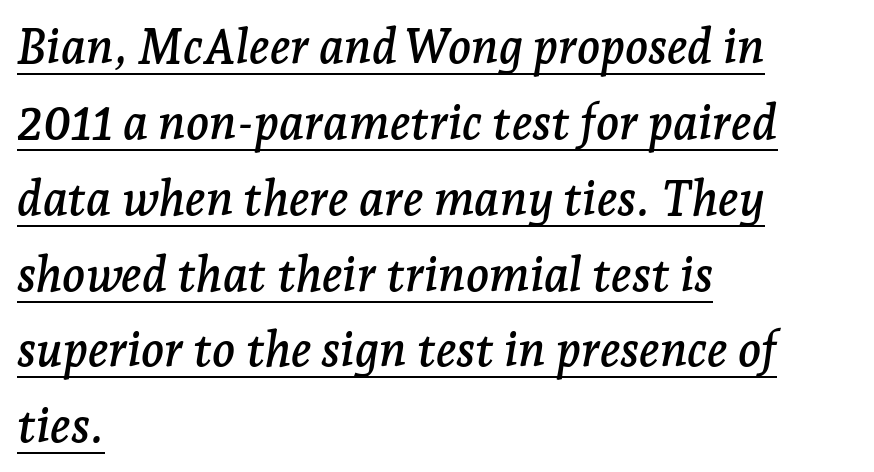
The rendering anchors every line to the left-hand side. Emphasis-style slanted type is in use. Check the space under the baseline: a stroke is drawn there. The rows are spaced the way most documents space them.
